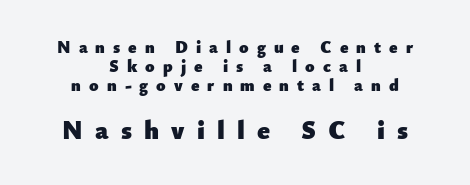
Q: Is the text bold? A: Yes.
Q: Is the text italic (slanted)? A: No, it is upright.
Q: Is the text underlined? A: No.
Q: How is the paragraph aligned? A: Centered.
Q: Is the spacing between letters normal or unusually wide? A: Unusually wide.
Q: Is the spacing between lines tight, normal or loose? A: Tight.
Q: Which block of text is set in a larger size, the first (top) or the second (bottom)? A: The second (bottom) one.
